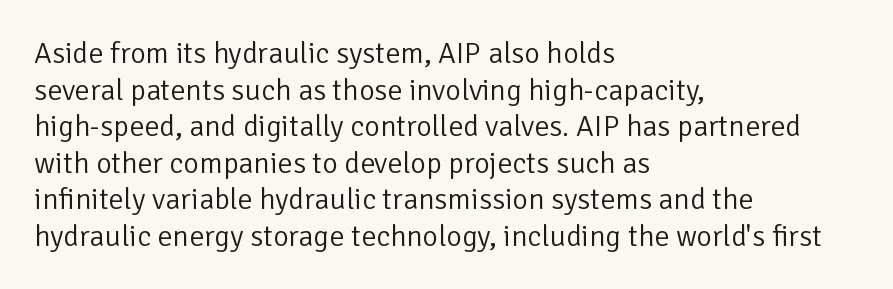
{"serif": "no", "italic": "no", "bold": "no", "weight": "light", "width": "normal", "stroke_contrast": "low", "x_height": "medium", "monospaced": "no", "underline": "no", "align": "left", "line_spacing_ratio": 1.22, "letter_spacing": "normal", "letter_spacing_em": 0.0, "glyph_px": 30}
